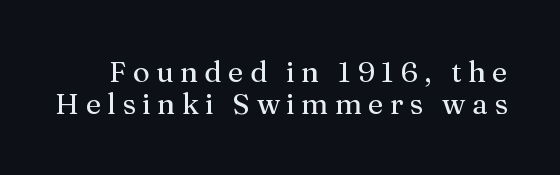
The image shows 29 px serif type, upright; set tight line spacing (1.09x), unusually wide letter spacing (+0.22 em), not underlined; medium stroke contrast and a medium x-height.
